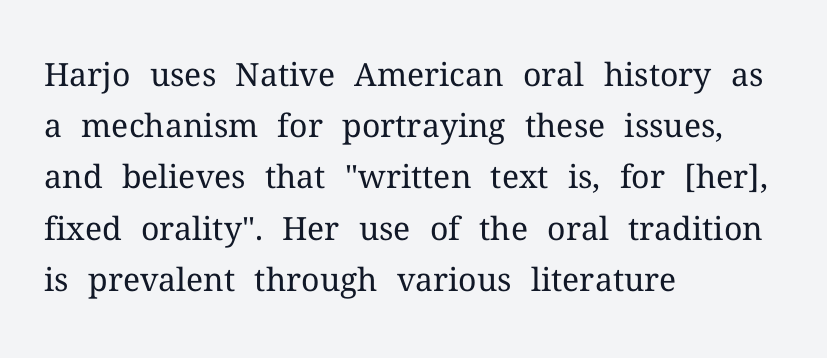
Font category for this specimen: serif. Typeset ragged right — the left edge is the straight one. Here the designer chose a conventional face with non-uniform glyph widths. Is there much room between lines? A standard amount, neither cramped nor airy. In terms of letterspacing, this is plain default setting.
